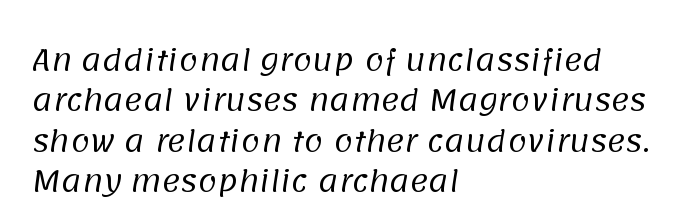
Honestly, the letter spacing is just normal — you wouldn't notice it. The font sits on the lighter half of the weight spectrum, regular included. The passage is arranged the way most books set body copy — flush left. The area under the type is left untouched.
